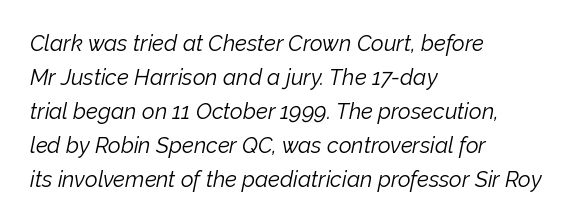
{"italic": "yes", "lean": "right", "slant_degrees": 12, "bold": "no", "underline": "no", "align": "left", "line_spacing": "normal", "line_spacing_ratio": 1.55, "letter_spacing": "normal", "letter_spacing_em": 0.0, "glyph_px": 22}
